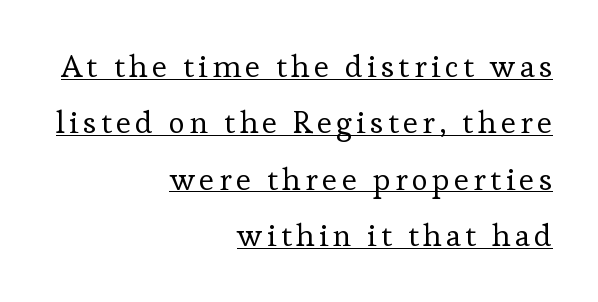
The image shows 31 px regular-weight serif type, upright; set right-aligned, line spacing 1.82x, underlined; low stroke contrast and a medium x-height.
